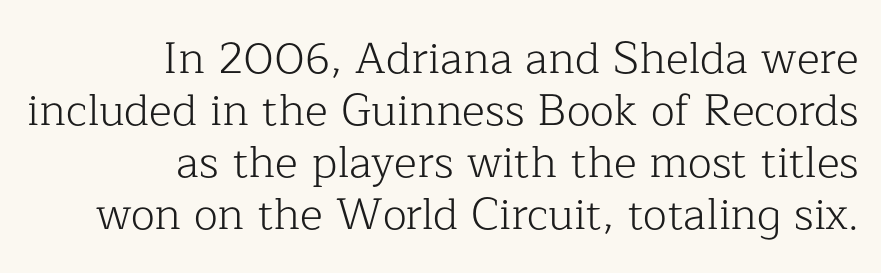
Q: Is the text bold? A: No.
Q: Is the text italic (slanted)? A: No, it is upright.
Q: Is the typeface a serif or a sans-serif typeface? A: Serif.
Q: Is the text underlined? A: No.
Q: How is the paragraph aligned? A: Right-aligned.
Q: Is the spacing between letters normal or unusually wide? A: Normal.
Q: Width (condensed, normal, or wide)? A: Normal.
Q: Stroke contrast? A: Low.
Q: x-height? A: Medium.
Q: Monospaced? A: No.
